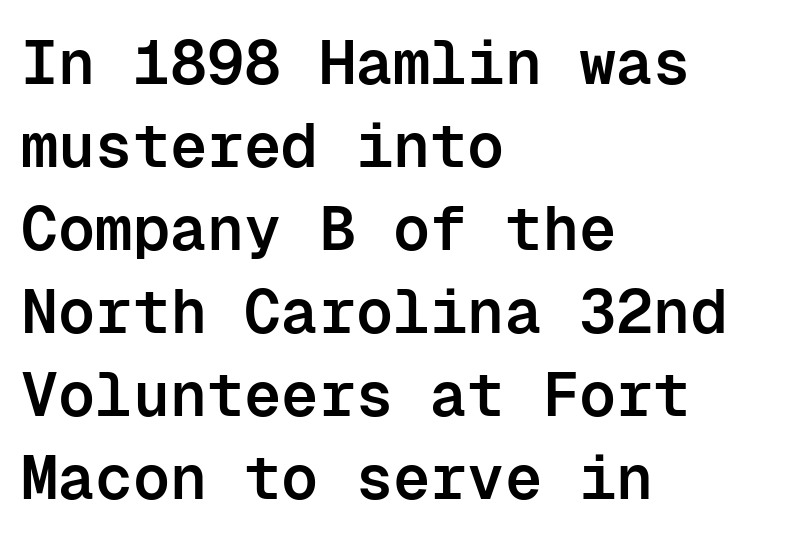
The image shows 62 px semibold sans-serif type, upright, monospaced; set left-aligned, normal line spacing (1.34x), normal letter spacing, not underlined; low stroke contrast and a medium x-height.
